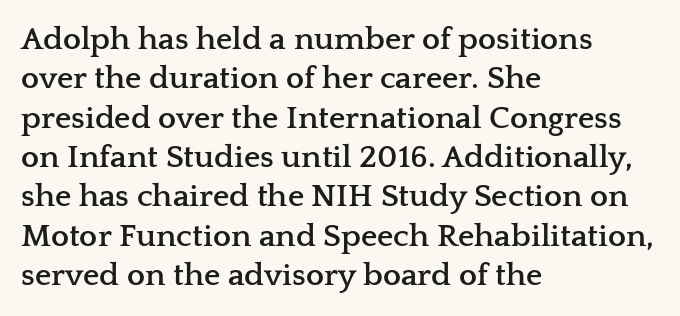
Q: Is the text bold? A: Yes.
Q: Is the text italic (slanted)? A: No, it is upright.
Q: Is the typeface a serif or a sans-serif typeface? A: Serif.
Q: Is the text underlined? A: No.
Q: How is the paragraph aligned? A: Left-aligned.
Q: Is the spacing between letters normal or unusually wide? A: Normal.
Q: Width (condensed, normal, or wide)? A: Wide.
Q: Stroke contrast? A: Low.
Q: x-height? A: Medium.
Q: Monospaced? A: No.
